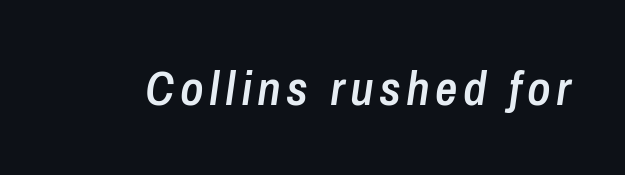
The face used here is a semibold: visibly heavier than regular, lighter than bold. If you drew a line through each stem, it would be angled. The strip under each line holds only bare page. Spacing verdict: proportional, widths tailored to each character.
